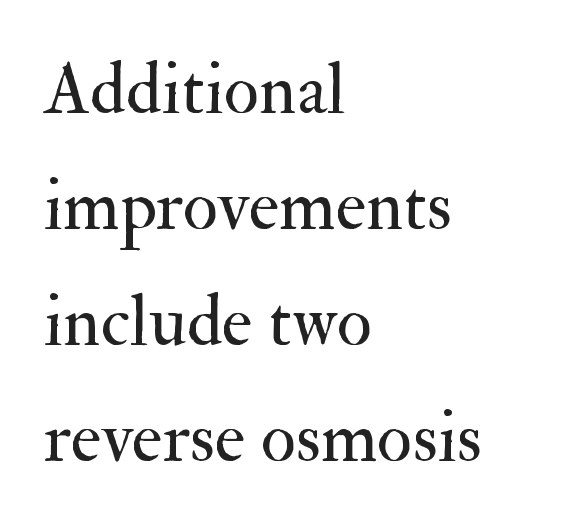
Stroke mass is kept to a normal reading level or below. Do the letters lean? They stand straight. Do the characters align in a grid? No, the font is proportional. Nobody drew a line under any word here. The rows are spaced the way most documents space them. All the whitespace from short lines collects on the right.
